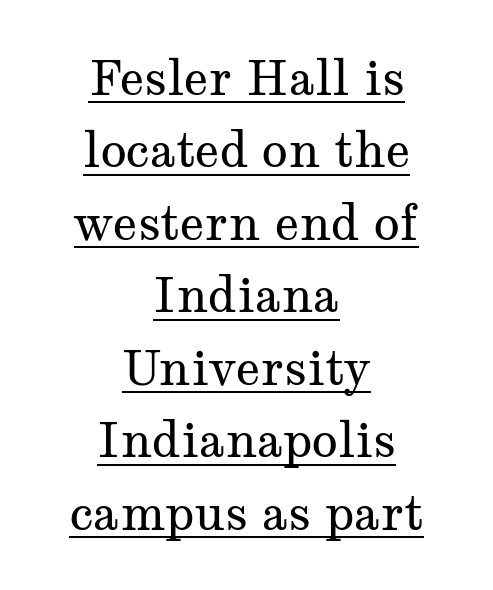
Notice how descenders clear the ascenders below comfortably — that's standard leading. The rendering uses the underline text-decoration. Between one letter and the next there's only the usual sliver of space. Every stem runs plumb, perpendicular to the baseline.
